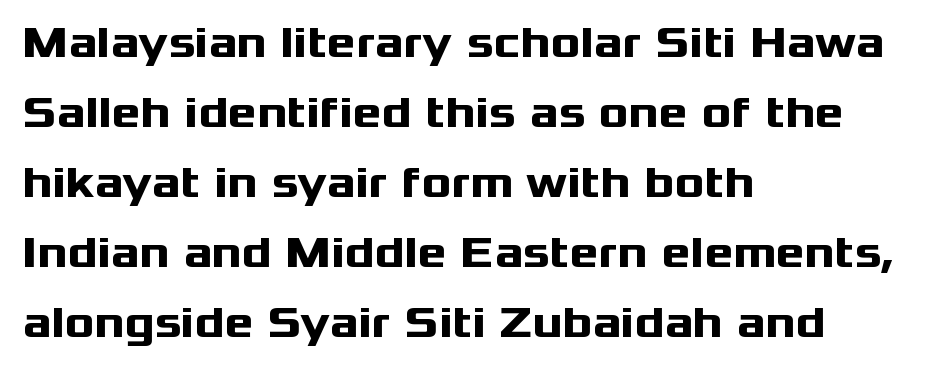
{"serif": "no", "italic": "no", "bold": "yes", "weight": "heavy", "width": "wide", "stroke_contrast": "medium", "x_height": "medium", "monospaced": "no", "underline": "no", "align": "left", "line_spacing": "normal", "line_spacing_ratio": 1.59, "letter_spacing": "normal", "letter_spacing_em": 0.0, "glyph_px": 44}
